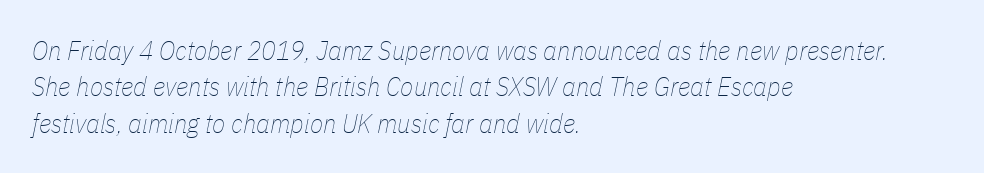
{"italic": "yes", "lean": "right", "slant_degrees": 11, "bold": "no", "underline": "no", "align": "left", "line_spacing": "normal", "line_spacing_ratio": 1.35, "letter_spacing": "normal", "letter_spacing_em": 0.0, "glyph_px": 27}
